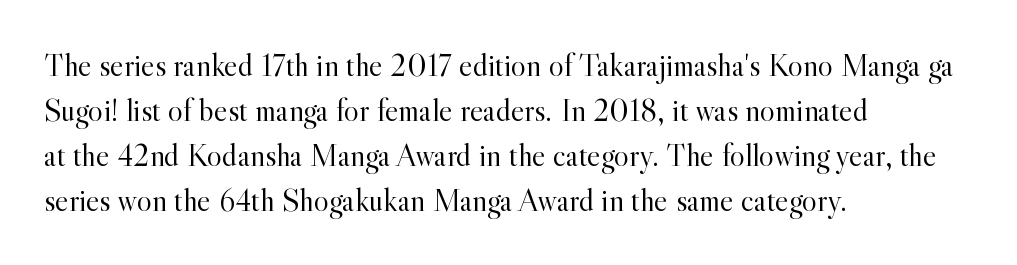
{"serif": "yes", "italic": "no", "bold": "no", "weight": "light", "width": "normal", "x_height": "small", "monospaced": "no", "underline": "no", "align": "left", "line_spacing": "normal", "line_spacing_ratio": 1.41, "letter_spacing": "normal", "letter_spacing_em": 0.0, "glyph_px": 32}
